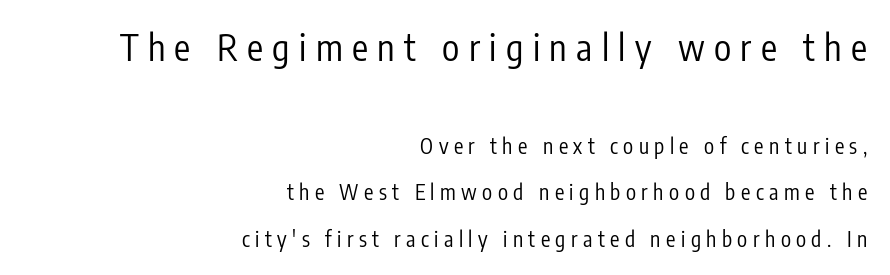
The image shows 36 px regular-weight, condensed sans-serif type, upright; set right-aligned, loose line spacing (2.22x), unusually wide letter spacing (+0.26 em), not underlined; the first (top) block is 1.71x larger; low stroke contrast and a medium x-height.
